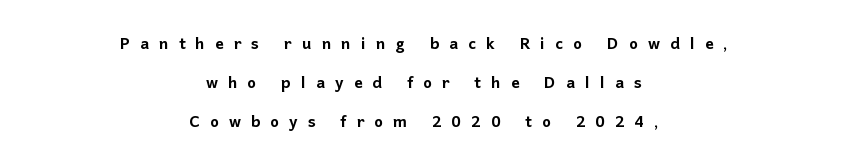
The image shows 21 px text type, upright; set centered, line spacing 1.85x, unusually wide letter spacing (+0.48 em), not underlined.
